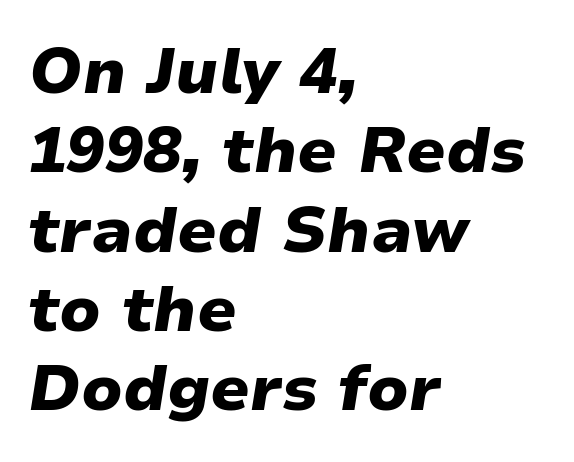
A student would call this left alignment; a typographer would say flush left, rag right. Check the space under the baseline: it is left empty. These lines were composed using italics. Varying glyph widths throughout — classic text-font behaviour.
